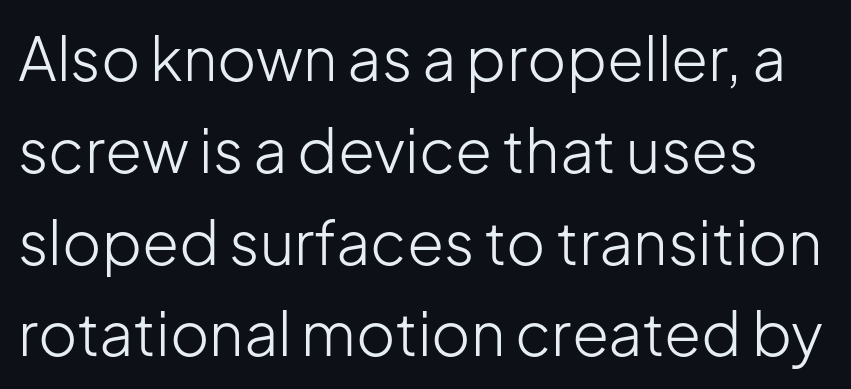
Q: Is the text bold? A: No.
Q: Is the text italic (slanted)? A: No, it is upright.
Q: Is the typeface a serif or a sans-serif typeface? A: Sans-serif.
Q: Is the text underlined? A: No.
Q: Is the spacing between letters normal or unusually wide? A: Normal.
Q: Is the spacing between lines tight, normal or loose? A: Normal.
Q: Width (condensed, normal, or wide)? A: Normal.
Q: Stroke contrast? A: Low.
Q: x-height? A: Medium.
Q: Monospaced? A: No.
